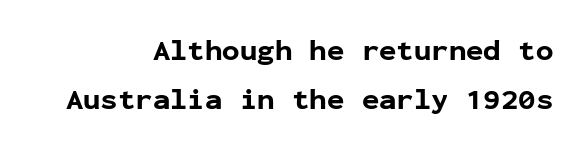
Every character sits straight up, as roman type does. Letters rest on an invisible, unmarked baseline. Horizontal bands of white between lines are of average thickness. Typesetter's note: full bold, strokes at maximum text heaviness. No extra tracking has been applied to these lines. Here the designer chose a console-style face with uniform glyph widths.
